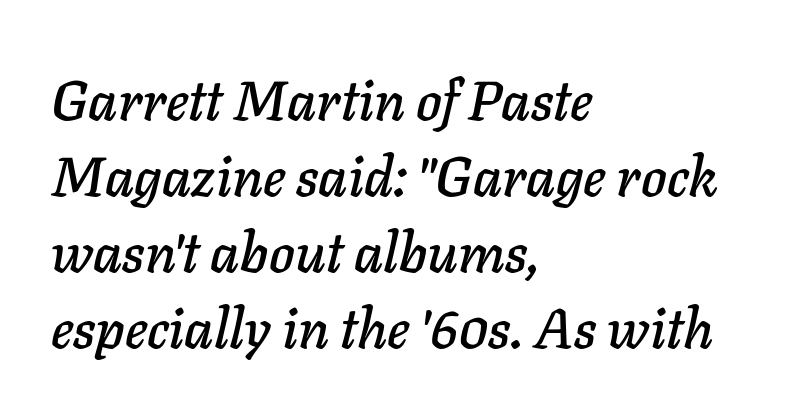
{"italic": "yes", "lean": "right", "slant_degrees": 11, "width": "normal", "stroke_contrast": "low", "x_height": "medium", "monospaced": "no", "underline": "no", "align": "left", "line_spacing": "normal", "line_spacing_ratio": 1.38, "letter_spacing": "normal", "letter_spacing_em": 0.0, "glyph_px": 55}
